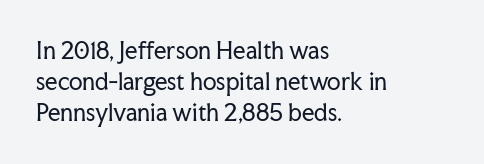
Q: Is the text bold? A: No.
Q: Is the text italic (slanted)? A: No, it is upright.
Q: Is the text underlined? A: No.
Q: How is the paragraph aligned? A: Left-aligned.
Q: Is the spacing between letters normal or unusually wide? A: Normal.
Q: Is the spacing between lines tight, normal or loose? A: Normal.
